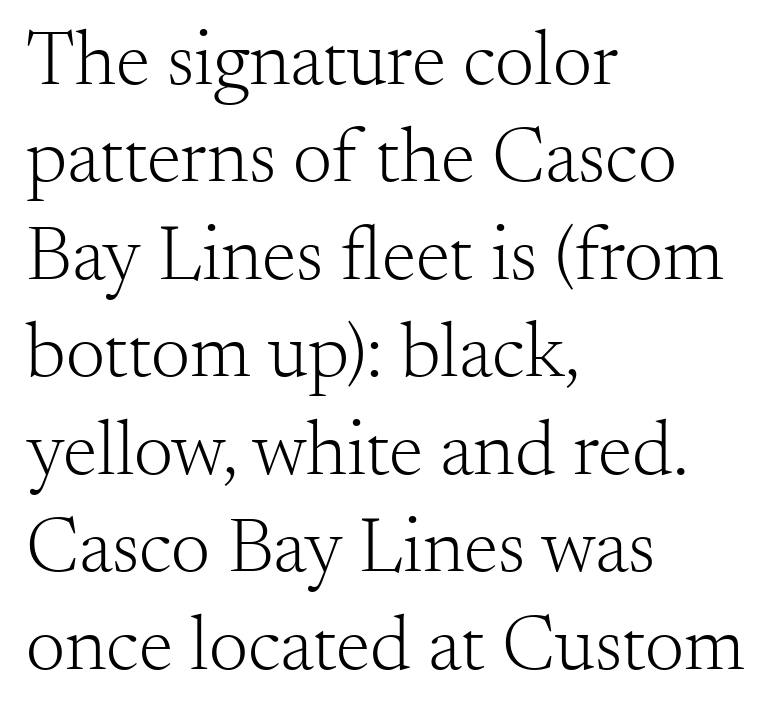
The image shows 78 px light serif type, upright; set left-aligned, normal line spacing (1.25x), normal letter spacing, not underlined; medium stroke contrast and a small x-height.
